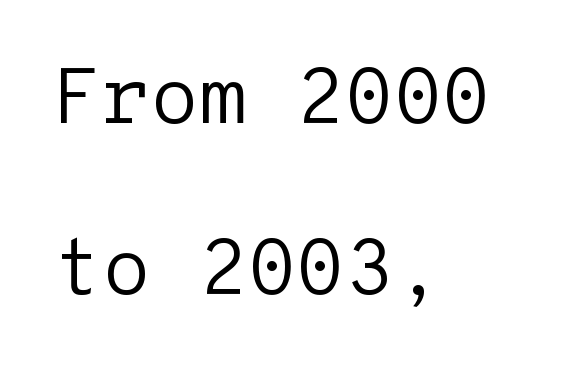
Do the characters align in a grid? Yes, the font is monospaced. One-word summary of the alignment: left. The leading is generous, giving the passage an open texture. No letter is thick-stroked: the sample isn't bold. These lines are composed in type without serifs. The baseline area is clear.
